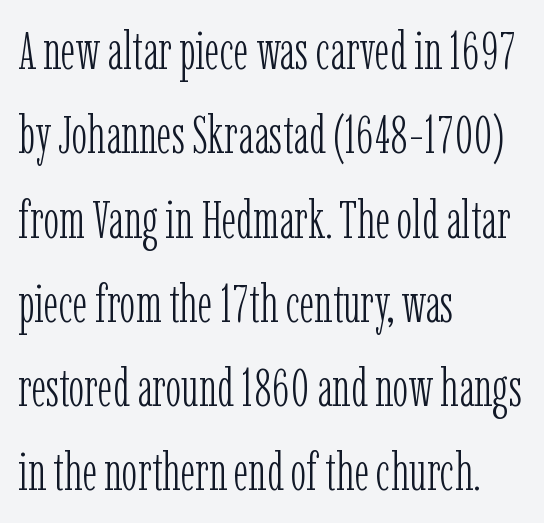
{"serif": "yes", "italic": "no", "bold": "no", "weight": "light", "width": "condensed", "stroke_contrast": "low", "x_height": "medium", "monospaced": "no", "underline": "no", "align": "left", "line_spacing": "normal", "line_spacing_ratio": 1.59, "letter_spacing": "normal", "letter_spacing_em": 0.0, "glyph_px": 53}
